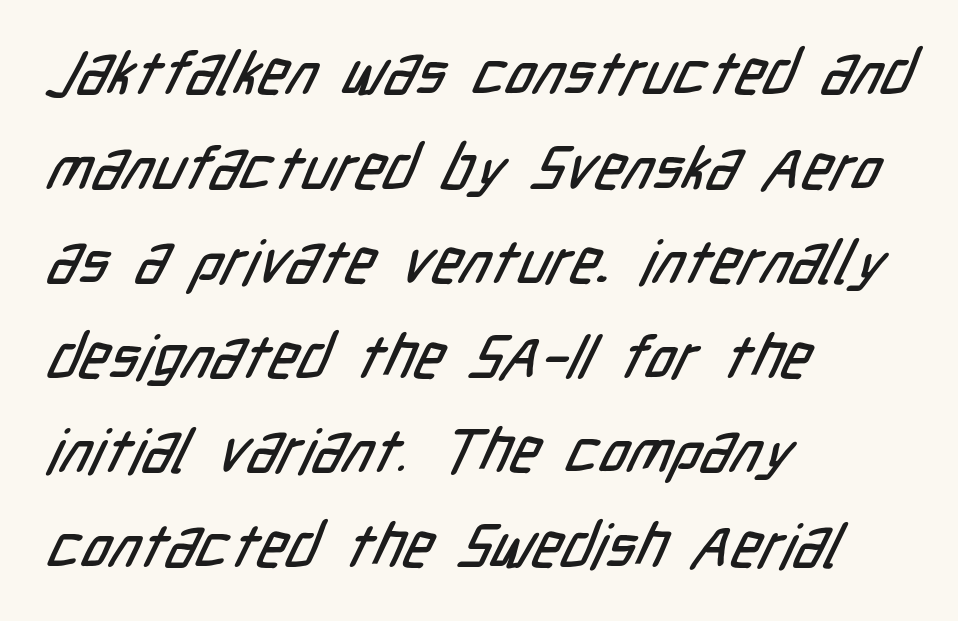
{"serif": "no", "width": "condensed", "stroke_contrast": "low", "x_height": "medium", "monospaced": "no", "underline": "no", "align": "left", "line_spacing": "normal", "line_spacing_ratio": 1.55, "letter_spacing": "normal", "letter_spacing_em": 0.0, "glyph_px": 61}
